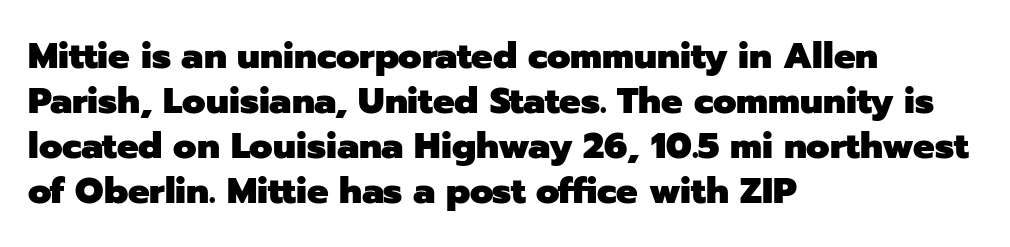
Type style note: lacks serifs. Anything drawn beneath the words? Only blank space. In terms of posture, this sample is upright. Nothing unusual about the tracking: characters are spaced as the font intends. This sample is left-justified, so line endings fall wherever the words run out. The lines sit at an ordinary, default distance from one another.
